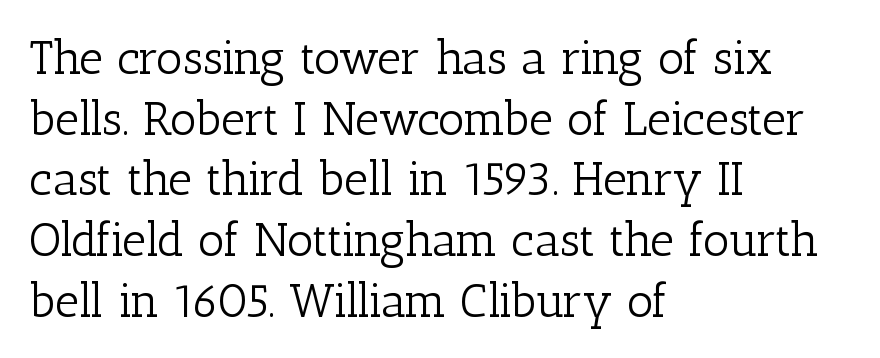
{"serif": "yes", "italic": "no", "bold": "no", "weight": "light", "width": "normal", "stroke_contrast": "low", "x_height": "medium", "monospaced": "no", "underline": "no", "align": "left", "line_spacing": "normal", "line_spacing_ratio": 1.29, "letter_spacing": "normal", "letter_spacing_em": 0.0, "glyph_px": 47}
